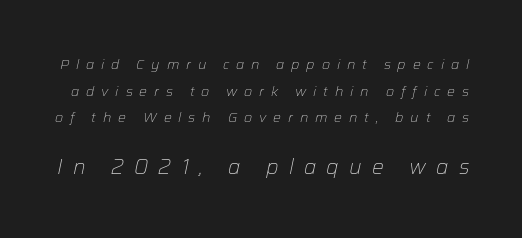
The block of text is sparse from top to bottom, with ample space between rows. The characters are drawn with everyday or finer stroke widths. Honestly, there is no underline to notice here at all. Which chunk is bigger? The second one — the bottom block dwarfs the top. Is the letter spacing exaggerated? Yes — the characters are pushed far apart. Compared with ordinary roman type, these characters are visibly tilted.
